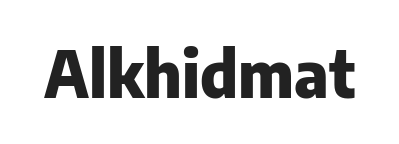
Q: Is the text bold? A: Yes.
Q: Is the text italic (slanted)? A: No, it is upright.
Q: Is the typeface a serif or a sans-serif typeface? A: Sans-serif.
Q: Is the text underlined? A: No.
Q: Is the spacing between letters normal or unusually wide? A: Normal.
Q: Width (condensed, normal, or wide)? A: Normal.
Q: Stroke contrast? A: Low.
Q: x-height? A: Medium.
Q: Monospaced? A: No.
